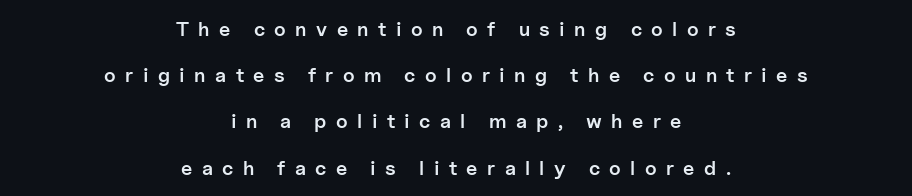
Students, this is semibold: more ink than regular, less than bold. Observe the wide spacing: letters keep a clear distance from each other. Successive baselines arrive slowly, with a big drop between each. The string is rendered with underlining switched off.
